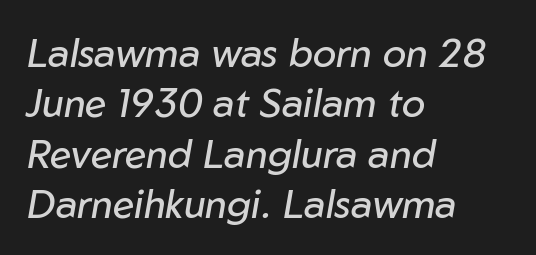
Q: Is the text bold? A: No.
Q: Is the text italic (slanted)? A: Yes, it leans right by about 10 degrees.
Q: Is the text underlined? A: No.
Q: How is the paragraph aligned? A: Left-aligned.
Q: Is the spacing between letters normal or unusually wide? A: Normal.
Q: Is the spacing between lines tight, normal or loose? A: Normal.
Q: Width (condensed, normal, or wide)? A: Normal.
Q: Stroke contrast? A: Low.
Q: x-height? A: Medium.
Q: Monospaced? A: No.
